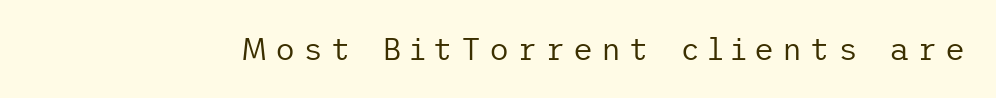
Observe the absence of serifs on each vertical stroke in this sample. Do the letters lean? They stand straight. Underlining? Definitely not there. Letter spacing: wide. Summary of weight: not heavy and not bold.
